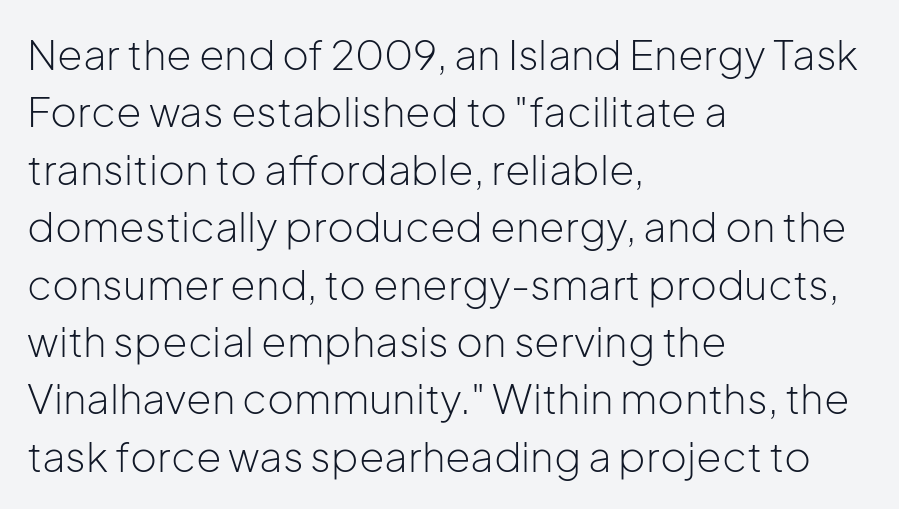
Q: Is the text bold? A: No.
Q: Is the text italic (slanted)? A: No, it is upright.
Q: Is the typeface a serif or a sans-serif typeface? A: Sans-serif.
Q: Is the text underlined? A: No.
Q: How is the paragraph aligned? A: Left-aligned.
Q: Is the spacing between letters normal or unusually wide? A: Normal.
Q: Is the spacing between lines tight, normal or loose? A: Normal.
Q: Width (condensed, normal, or wide)? A: Normal.
Q: Stroke contrast? A: Low.
Q: x-height? A: Medium.
Q: Monospaced? A: No.
